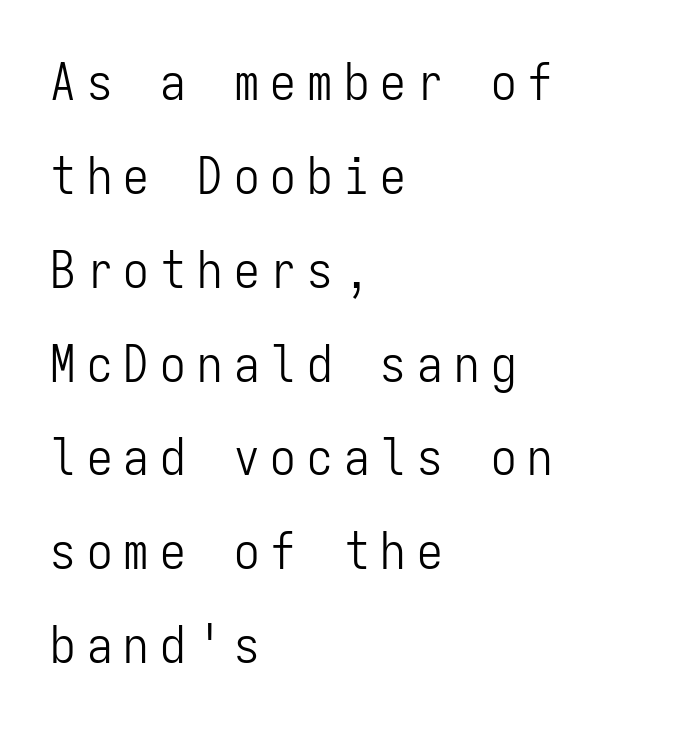
The image shows 51 px light, condensed sans-serif type, upright, monospaced; set left-aligned, line spacing 1.84x, unusually wide letter spacing (+0.22 em), not underlined; low stroke contrast and a medium x-height.
